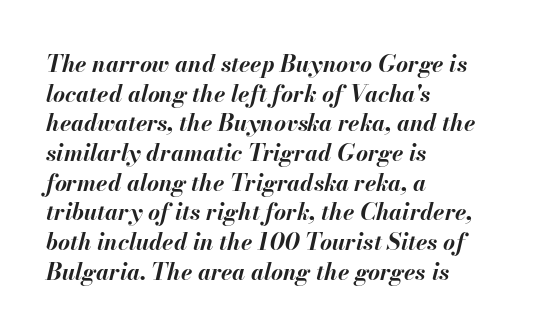
Compared with typical paragraphs, the rows here are spaced about the same. The text carries the slant typical of an italic or oblique font. The gap between lines stays unmarked. In terms of weight, the rendering is a true, heavy bold. One-word summary of the alignment: left. This rendering leaves character spacing at its baseline value.
